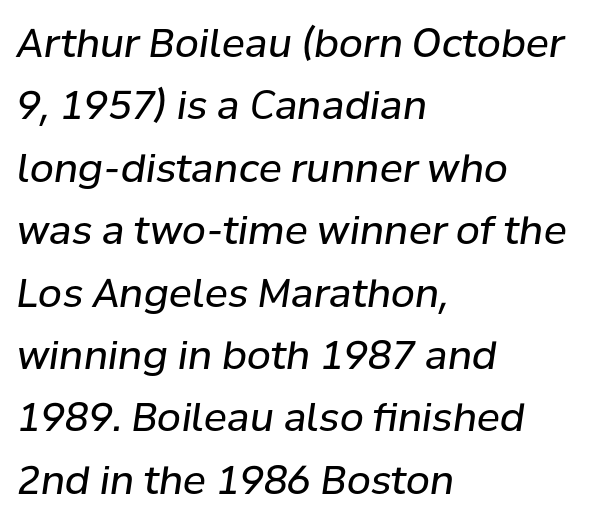
The image shows 39 px regular-weight type, italic (leaning right); set left-aligned, normal line spacing (1.6x), normal letter spacing, not underlined; low stroke contrast and a medium x-height.
